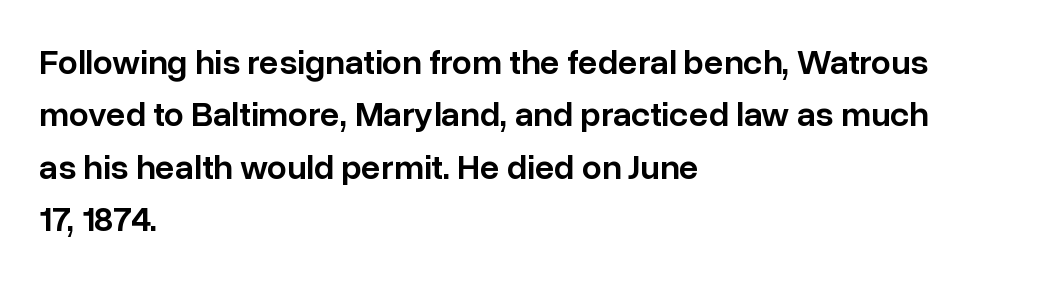
Quick note: not italic, upright. Its strokes are somewhat broadened, the hallmark of semibold type. Descenders hang freely into open space. The rendering shows plain stroke endings on the letterforms — a sans-serif design. Standard letterfit; no display-style spreading of the glyphs.
